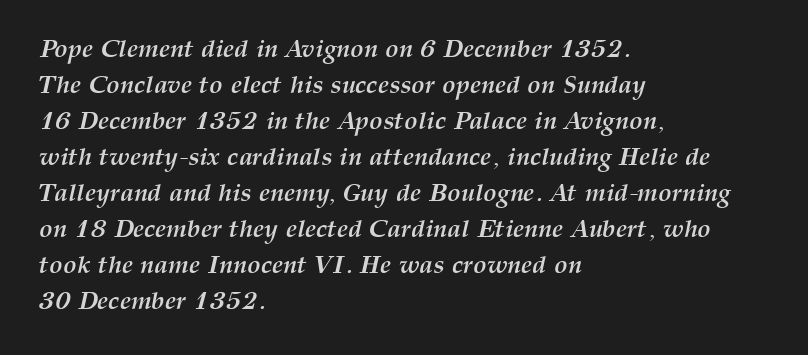
Vertically, the passage feels balanced, rows spaced as you'd expect. The foot of each line stays bare and open. The tracking reads as untouched default to a designer's eye. A student would call this left alignment; a typographer would say flush left, rag right.
